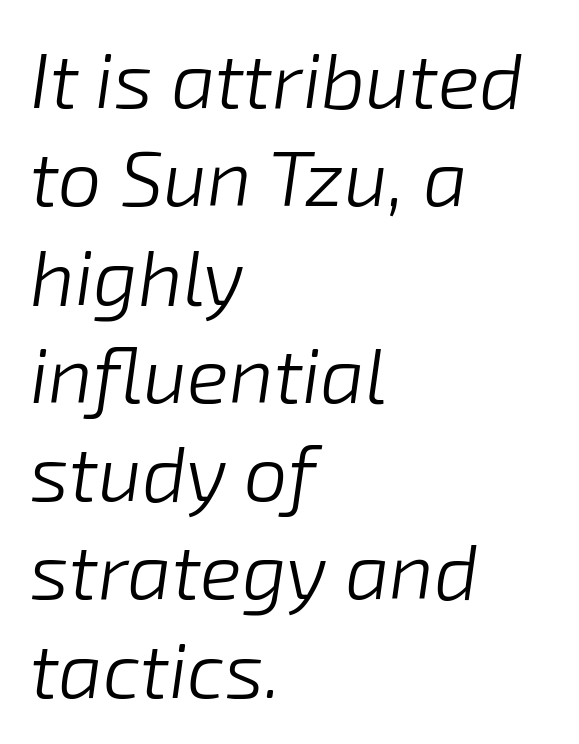
{"italic": "yes", "lean": "right", "slant_degrees": 8, "bold": "no", "weight": "light", "width": "normal", "stroke_contrast": "low", "x_height": "medium", "monospaced": "no", "underline": "no", "align": "left", "line_spacing": "normal", "line_spacing_ratio": 1.26, "letter_spacing": "normal", "letter_spacing_em": 0.0, "glyph_px": 78}
